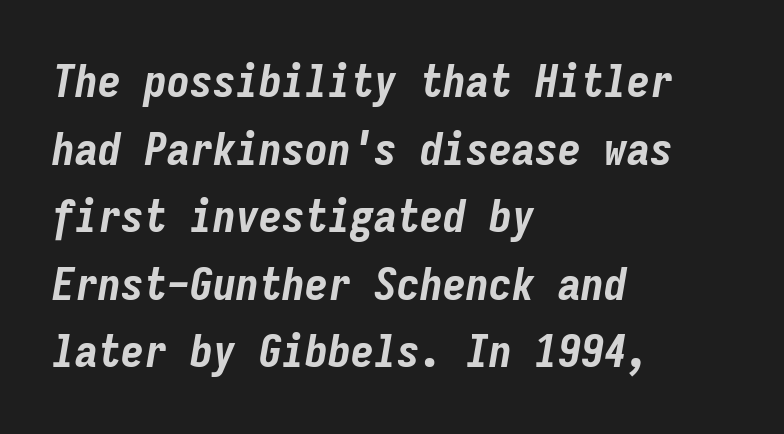
{"italic": "yes", "lean": "right", "slant_degrees": 9, "bold": "yes", "weight": "bold", "width": "condensed", "stroke_contrast": "low", "x_height": "medium", "monospaced": "yes", "underline": "no", "align": "left", "line_spacing": "normal", "line_spacing_ratio": 1.47, "letter_spacing": "normal", "letter_spacing_em": 0.0, "glyph_px": 46}
